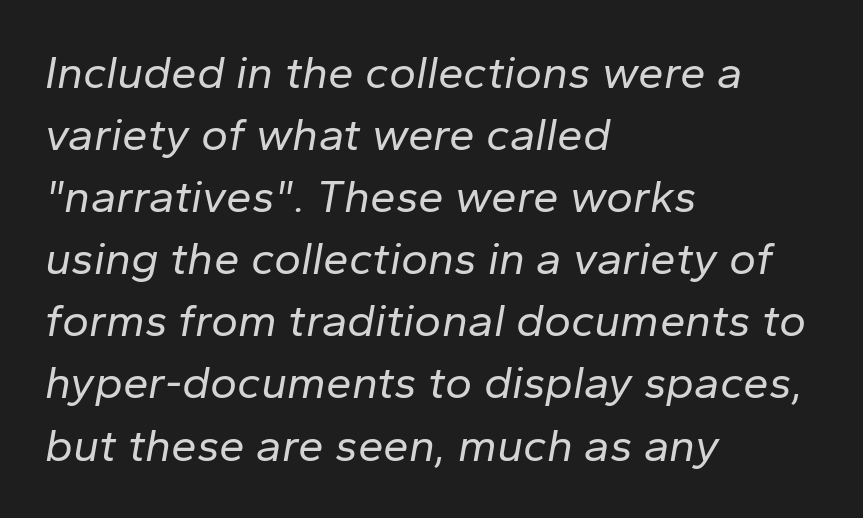
The image shows 46 px regular-weight type, italic (leaning right); set left-aligned, normal line spacing (1.35x), normal letter spacing, not underlined; low stroke contrast and a medium x-height.
